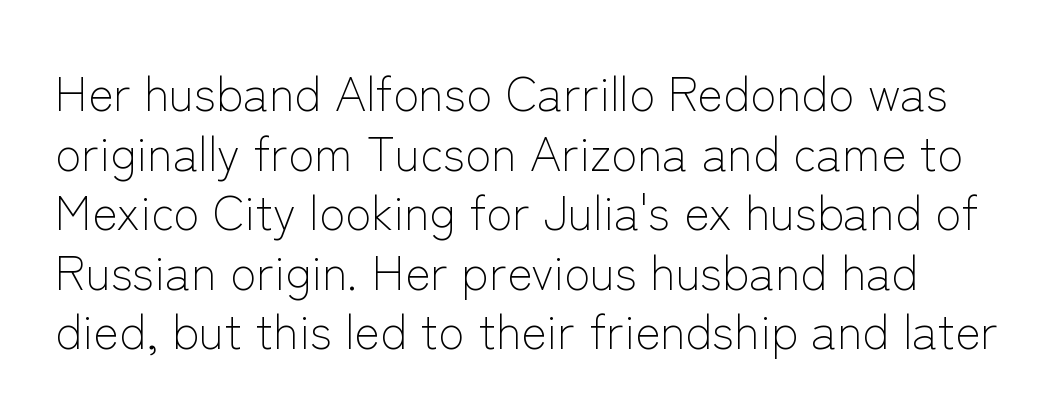
Q: Is the text bold? A: No.
Q: Is the text italic (slanted)? A: No, it is upright.
Q: Is the typeface a serif or a sans-serif typeface? A: Sans-serif.
Q: Is the text underlined? A: No.
Q: Is the spacing between letters normal or unusually wide? A: Normal.
Q: Width (condensed, normal, or wide)? A: Normal.
Q: Stroke contrast? A: Low.
Q: x-height? A: Medium.
Q: Monospaced? A: No.
